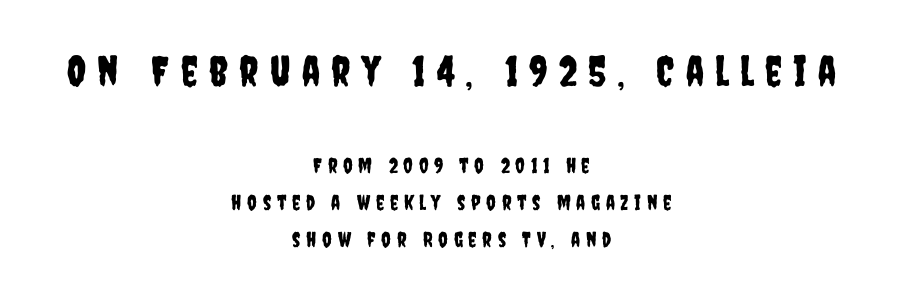
Q: Is the text italic (slanted)? A: No, it is upright.
Q: Is the typeface a serif or a sans-serif typeface? A: Sans-serif.
Q: Is the text underlined? A: No.
Q: How is the paragraph aligned? A: Centered.
Q: Is the spacing between letters normal or unusually wide? A: Unusually wide.
Q: Which block of text is set in a larger size, the first (top) or the second (bottom)? A: The first (top) one.
Q: Width (condensed, normal, or wide)? A: Condensed.
Q: Stroke contrast? A: Low.
Q: x-height? A: Large.
Q: Monospaced? A: No.
